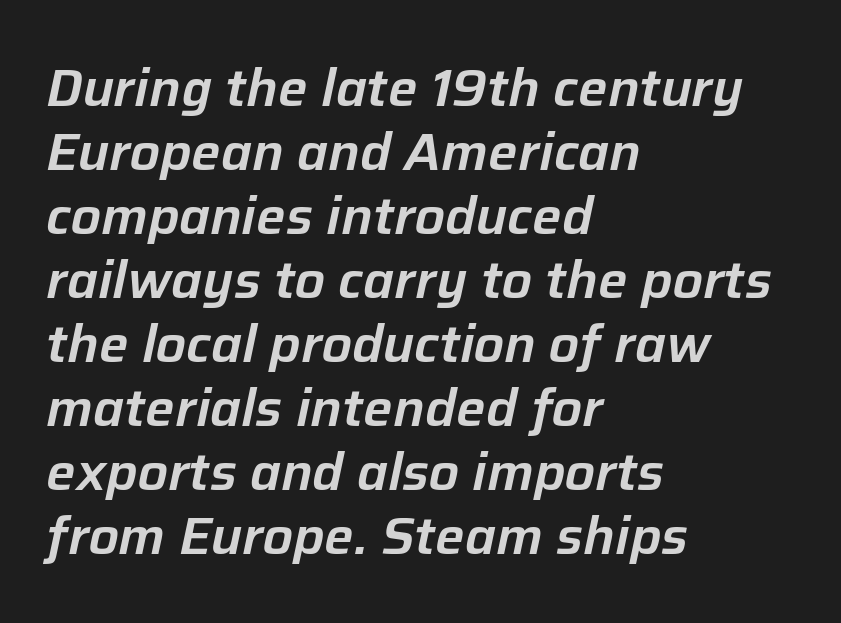
{"italic": "yes", "lean": "right", "slant_degrees": 12, "width": "normal", "stroke_contrast": "low", "x_height": "medium", "monospaced": "no", "underline": "no", "align": "left", "line_spacing_ratio": 1.23, "letter_spacing": "normal", "letter_spacing_em": 0.0, "glyph_px": 52}
